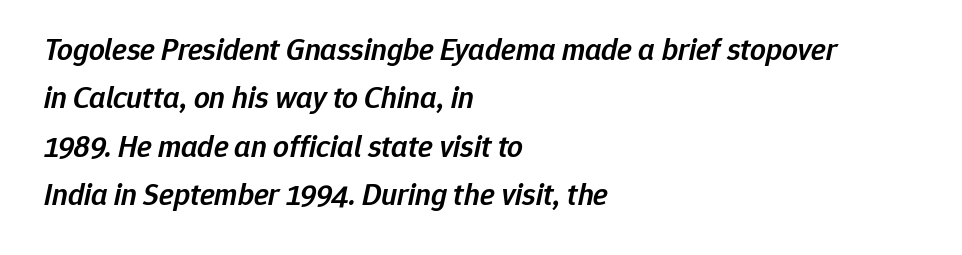
{"italic": "yes", "lean": "right", "slant_degrees": 12, "bold": "semi", "weight": "semibold", "width": "normal", "stroke_contrast": "low", "x_height": "medium", "monospaced": "no", "underline": "no", "align": "left", "line_spacing": "normal", "line_spacing_ratio": 1.56, "letter_spacing": "normal", "letter_spacing_em": 0.0, "glyph_px": 31}
